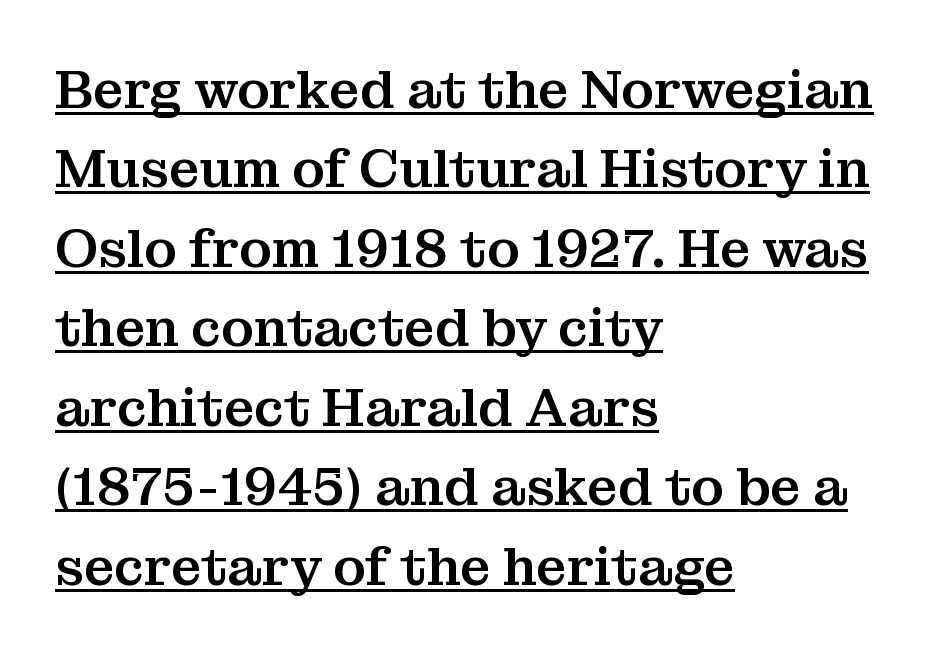
Q: Is the text italic (slanted)? A: No, it is upright.
Q: Is the typeface a serif or a sans-serif typeface? A: Serif.
Q: Is the text underlined? A: Yes.
Q: How is the paragraph aligned? A: Left-aligned.
Q: Is the spacing between letters normal or unusually wide? A: Normal.
Q: Is the spacing between lines tight, normal or loose? A: Normal.
Q: Width (condensed, normal, or wide)? A: Normal.
Q: Stroke contrast? A: Medium.
Q: x-height? A: Medium.
Q: Monospaced? A: No.
